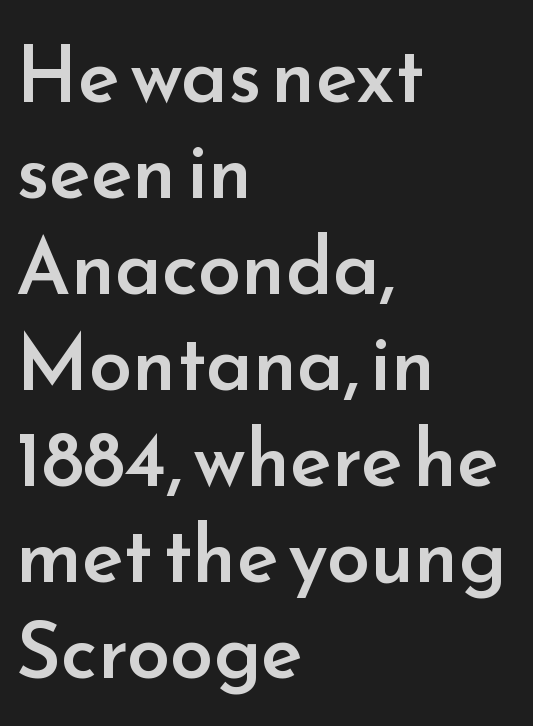
Q: Is the text bold? A: Semi-bold.
Q: Is the text italic (slanted)? A: No, it is upright.
Q: Is the typeface a serif or a sans-serif typeface? A: Sans-serif.
Q: Is the text underlined? A: No.
Q: How is the paragraph aligned? A: Left-aligned.
Q: Is the spacing between letters normal or unusually wide? A: Normal.
Q: Width (condensed, normal, or wide)? A: Normal.
Q: Stroke contrast? A: Low.
Q: x-height? A: Small.
Q: Monospaced? A: No.
